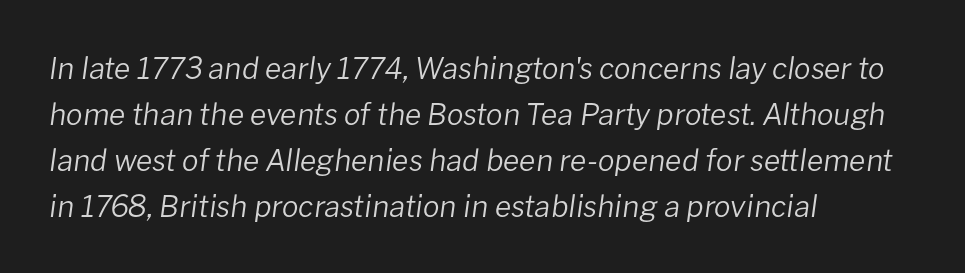
The image shows 30 px regular-weight type, italic (leaning right); set left-aligned, normal line spacing (1.53x), normal letter spacing, not underlined; low stroke contrast and a medium x-height.
